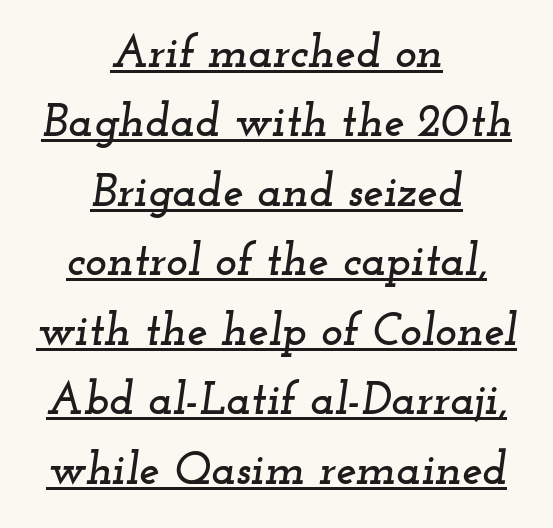
Line starts and ends both wander, symmetrically. The glyphs in this specimen are seriffed. The rendering uses natural spacing where letterforms have individual widths. Honestly, the row spacing looks completely unremarkable. This sample carries an underscore along the baseline area.
